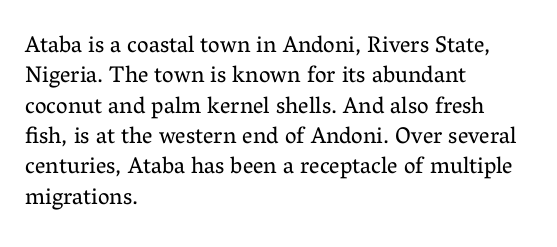
Q: Is the text bold? A: No.
Q: Is the text italic (slanted)? A: No, it is upright.
Q: Is the text underlined? A: No.
Q: How is the paragraph aligned? A: Left-aligned.
Q: Is the spacing between letters normal or unusually wide? A: Normal.
Q: Is the spacing between lines tight, normal or loose? A: Normal.
